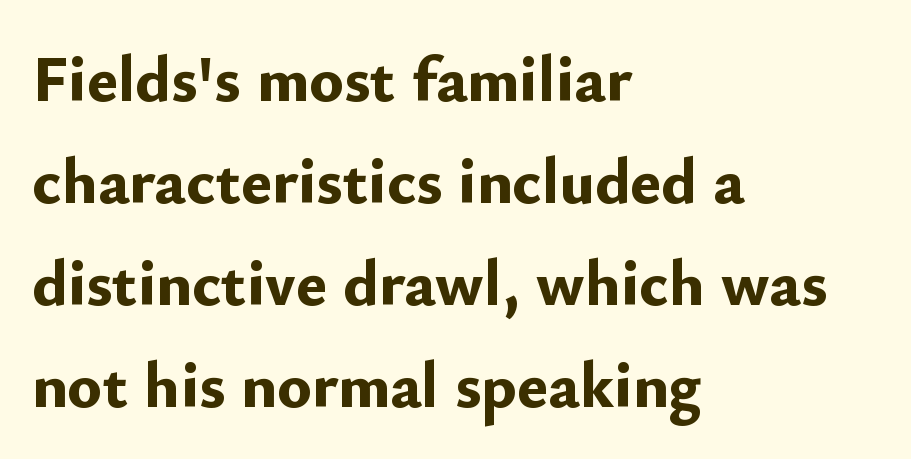
{"serif": "no", "italic": "no", "bold": "yes", "weight": "bold", "width": "normal", "stroke_contrast": "low", "x_height": "small", "monospaced": "no", "underline": "no", "align": "left", "line_spacing": "normal", "line_spacing_ratio": 1.57, "letter_spacing": "normal", "letter_spacing_em": 0.0, "glyph_px": 65}
